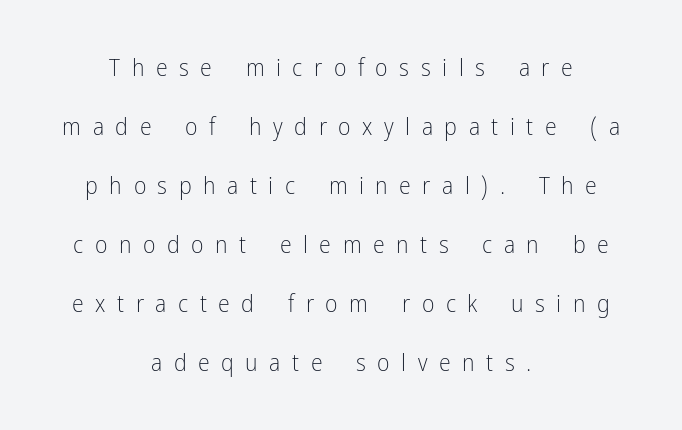
Notice the wide empty band between every row — that's loose leading. The tracking reads as deliberately expanded to a designer's eye. The weight tops out at a normal text grade. Anything drawn beneath the words? Only blank space.
